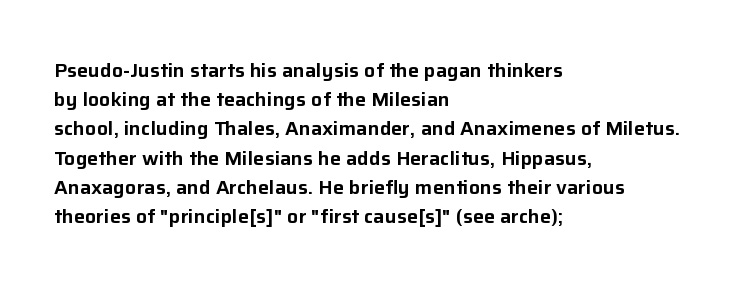
A bare baseline throughout the passage. Tracking value appears to be zero — textbook default spacing. The lettering holds an erect, upright posture throughout. The lines in this sample share a left origin and differ only in where they stop.
